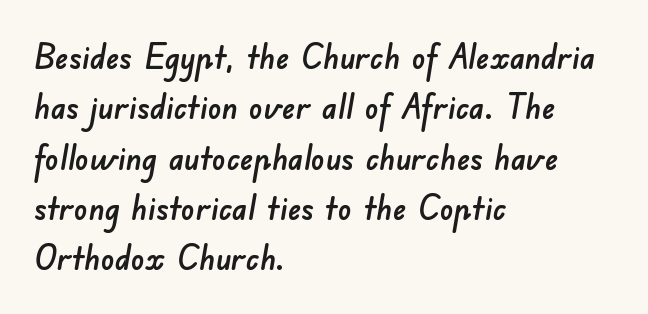
{"serif": "no", "width": "normal", "stroke_contrast": "low", "x_height": "small", "monospaced": "no", "underline": "no", "align": "left", "line_spacing": "normal", "line_spacing_ratio": 1.48, "letter_spacing": "normal", "letter_spacing_em": 0.0, "glyph_px": 34}
